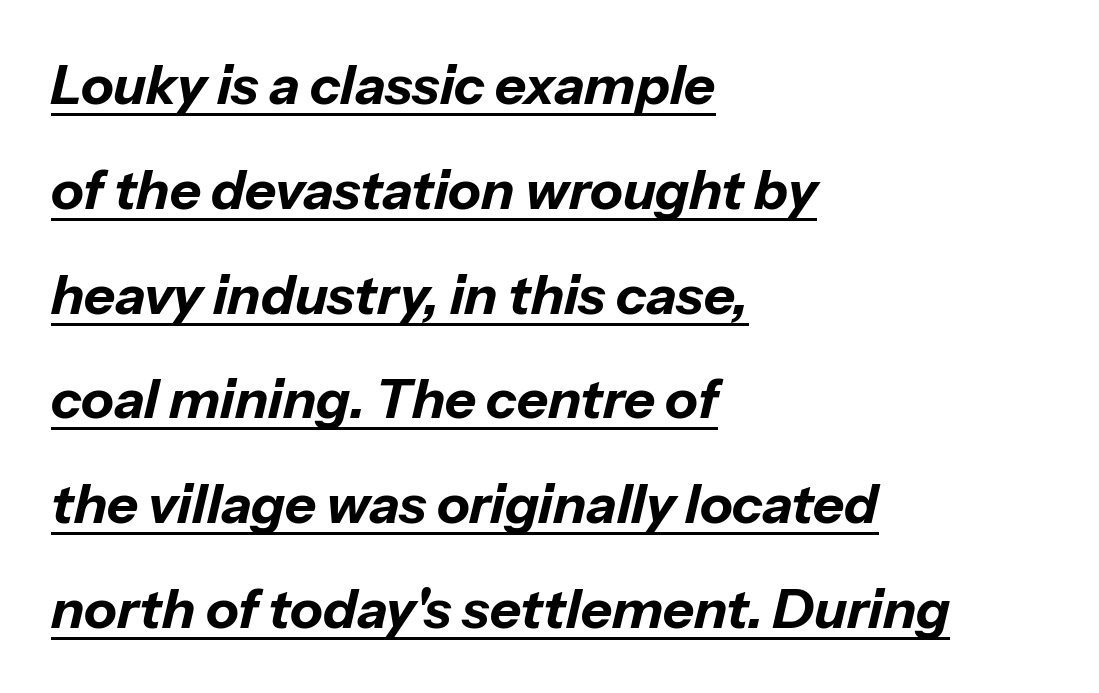
Q: Is the text bold? A: Yes.
Q: Is the text italic (slanted)? A: Yes, it leans right by about 13 degrees.
Q: Is the text underlined? A: Yes.
Q: How is the paragraph aligned? A: Left-aligned.
Q: Is the spacing between letters normal or unusually wide? A: Normal.
Q: Is the spacing between lines tight, normal or loose? A: Loose.
Q: Width (condensed, normal, or wide)? A: Normal.
Q: Stroke contrast? A: Low.
Q: x-height? A: Medium.
Q: Monospaced? A: No.
